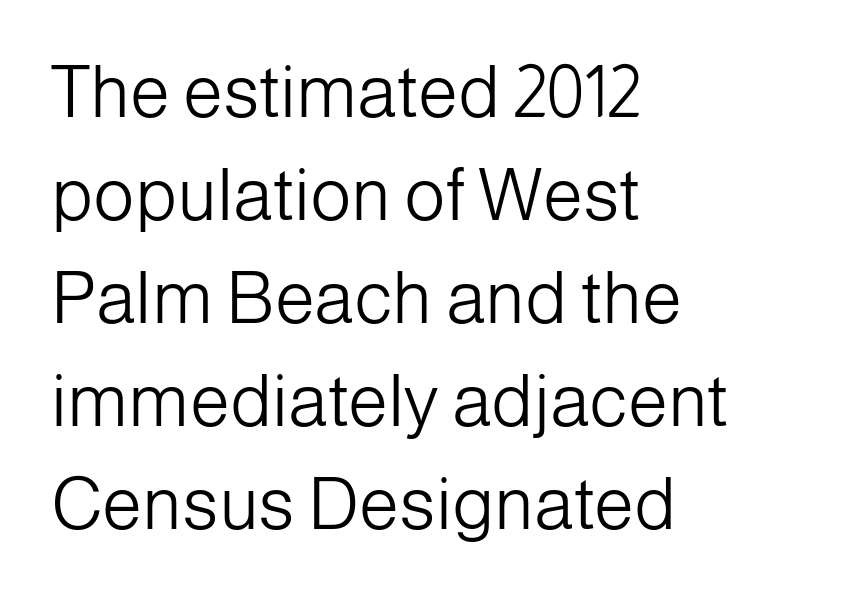
The face looks like a standard text weight, possibly lighter. Interline gaps are of average width in this sample. The baseline area is clear. Rendered with straight, roman letterforms. Is this a fixed-width face? No — the glyphs have proportional, varying widths.
